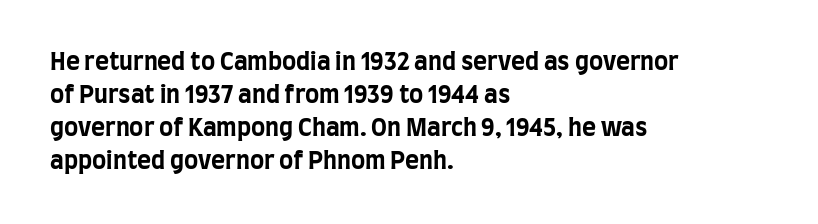
The tracking reads as untouched default to a designer's eye. Check the space under the baseline: it is left empty. The letters stand straight up with perfectly vertical stems. Each line starts at the same left margin while the right side varies. Weight check: bold — yes, fully. These lines sit exactly where default settings would place them.
